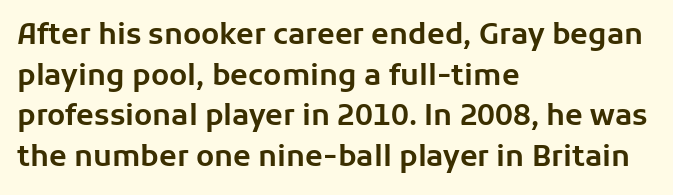
Casual observation: everything's shoved over to the left. Short note: letters normally spaced. Rule under the text: the space is simply empty. Reading down the column, the eye jumps a familiar distance to each next line. Note the varied advance widths — an 'i' is clearly narrower than an 'm'. This sample uses an upright cut, with every glyph sitting square on the baseline.
